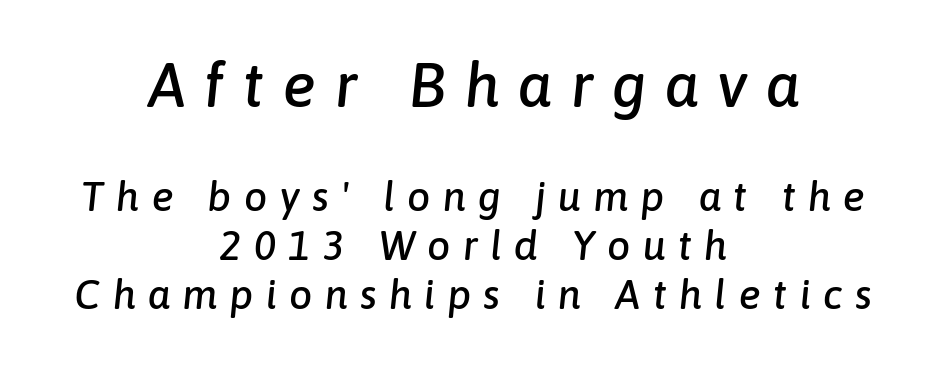
The image shows 62 px text type, italic (leaning right); set centered, line spacing 1.19x, unusually wide letter spacing (+0.3 em), not underlined; the first (top) block is 1.51x larger; low stroke contrast and a medium x-height.
